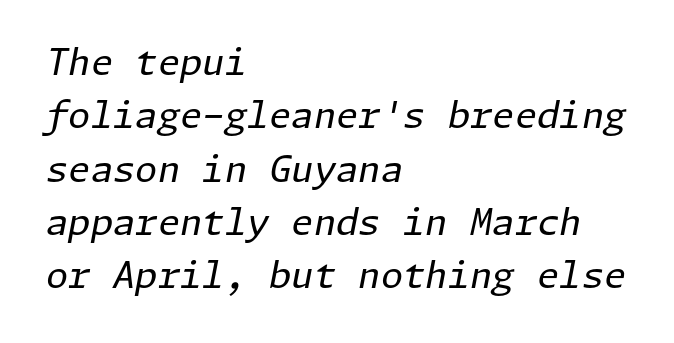
The image shows 36 px regular-weight type, italic (leaning right); set left-aligned, normal line spacing (1.48x), normal letter spacing, not underlined; low stroke contrast and a medium x-height.
